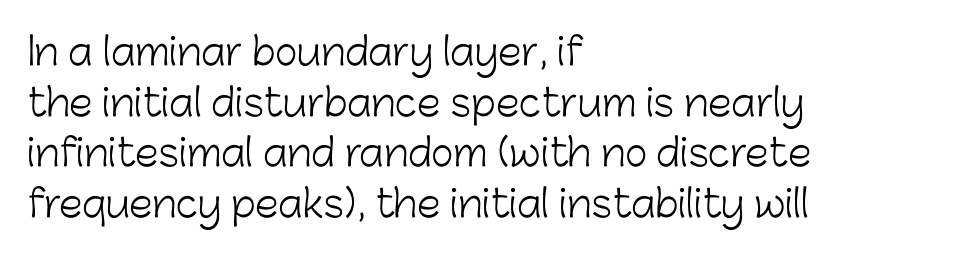
Q: Is the text bold? A: No.
Q: Is the text italic (slanted)? A: No, it is upright.
Q: Is the typeface a serif or a sans-serif typeface? A: Sans-serif.
Q: Is the text underlined? A: No.
Q: How is the paragraph aligned? A: Left-aligned.
Q: Is the spacing between letters normal or unusually wide? A: Normal.
Q: Is the spacing between lines tight, normal or loose? A: Normal.
Q: Width (condensed, normal, or wide)? A: Normal.
Q: Stroke contrast? A: Low.
Q: x-height? A: Medium.
Q: Monospaced? A: No.
